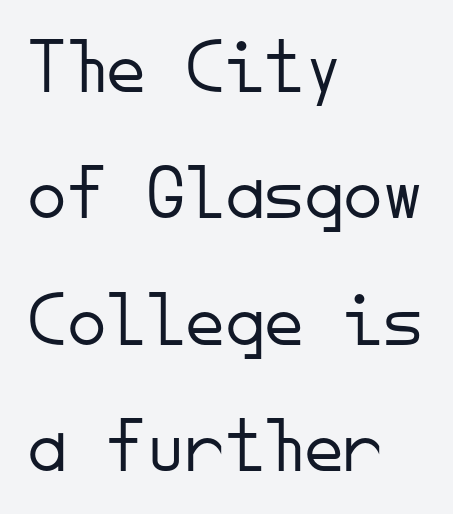
Q: Is the text bold? A: No.
Q: Is the text italic (slanted)? A: No, it is upright.
Q: Is the typeface a serif or a sans-serif typeface? A: Sans-serif.
Q: Is the text underlined? A: No.
Q: How is the paragraph aligned? A: Left-aligned.
Q: Is the spacing between letters normal or unusually wide? A: Normal.
Q: Is the spacing between lines tight, normal or loose? A: Normal.
Q: Width (condensed, normal, or wide)? A: Normal.
Q: Stroke contrast? A: Low.
Q: x-height? A: Small.
Q: Monospaced? A: Yes.
